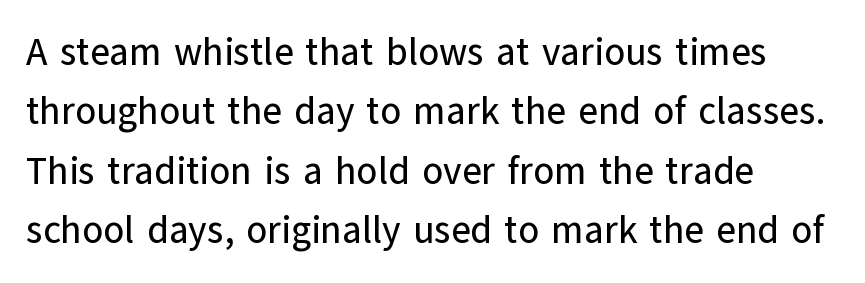
{"serif": "no", "italic": "no", "width": "normal", "stroke_contrast": "low", "x_height": "medium", "monospaced": "no", "underline": "no", "align": "left", "line_spacing": "normal", "line_spacing_ratio": 1.56, "letter_spacing": "normal", "letter_spacing_em": 0.0, "glyph_px": 38}
